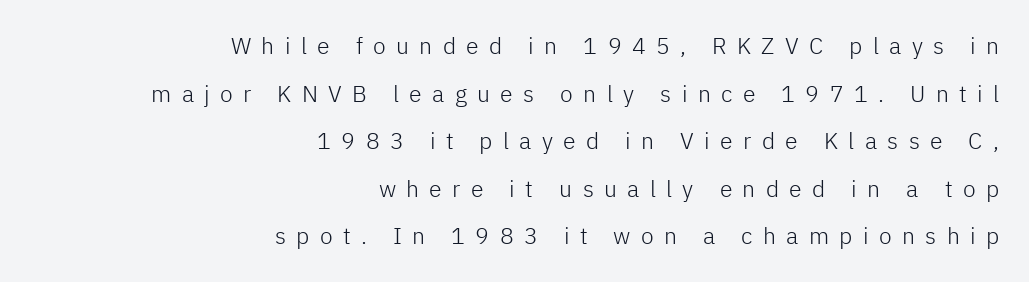
The image shows 23 px text type, upright; set right-aligned, loose line spacing (2.07x), unusually wide letter spacing (+0.45 em), not underlined.
